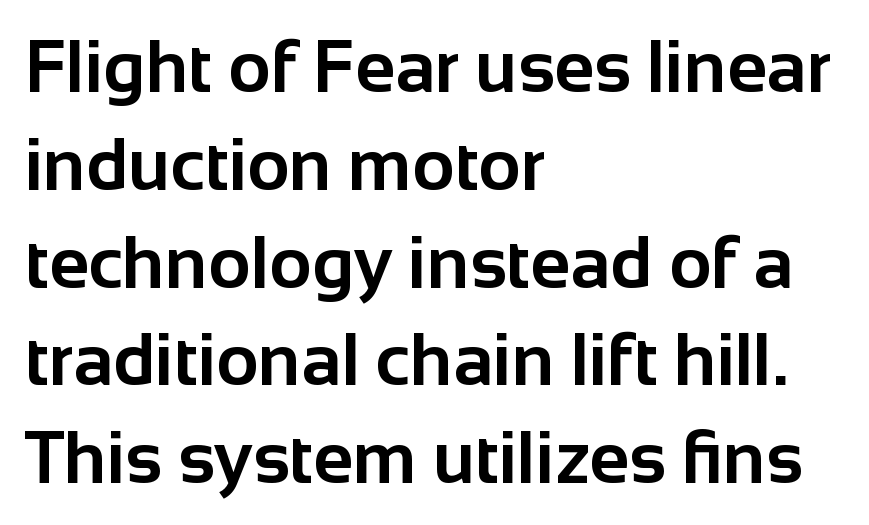
The glyphs in this specimen are sans serif. Notice how descenders clear the ascenders below comfortably — that's standard leading. The baseline area is clear. The passage shown has conventional tracking throughout. Proportional: the letters do not fall into vertical columns. Visually the block forms a straight wall on the left and a jagged coastline on the right.
